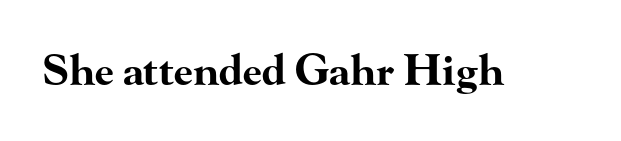
Look at the tracking — it's just the regular setting, nothing added. If you drew a line through each stem, it would be perfectly vertical. Anything drawn beneath the words? Only blank space. These lines are rendered in a variable-pitch font. As a designer I'd log this as weight 700, bold.
